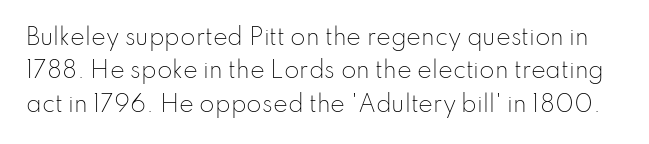
{"italic": "no", "bold": "no", "underline": "no", "line_spacing": "normal", "line_spacing_ratio": 1.52, "letter_spacing": "normal", "letter_spacing_em": 0.0, "glyph_px": 22}
